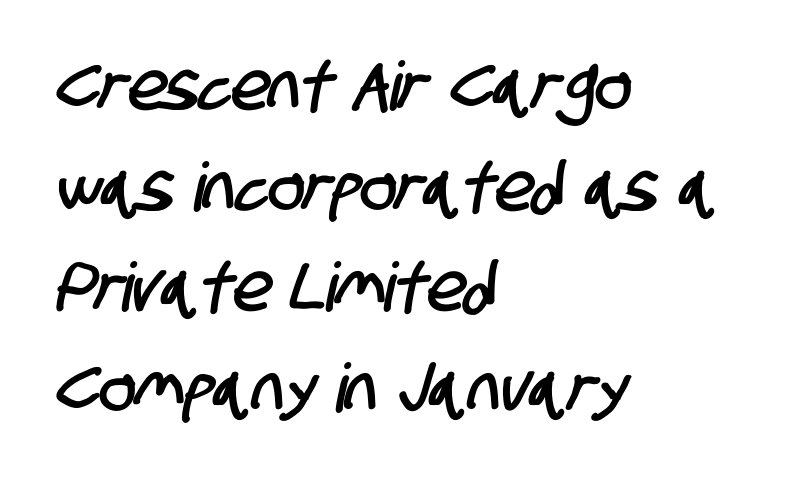
Q: Is the typeface a serif or a sans-serif typeface? A: Sans-serif.
Q: Is the text underlined? A: No.
Q: How is the paragraph aligned? A: Left-aligned.
Q: Is the spacing between letters normal or unusually wide? A: Normal.
Q: Is the spacing between lines tight, normal or loose? A: Normal.
Q: Width (condensed, normal, or wide)? A: Condensed.
Q: Stroke contrast? A: Low.
Q: x-height? A: Large.
Q: Monospaced? A: No.
